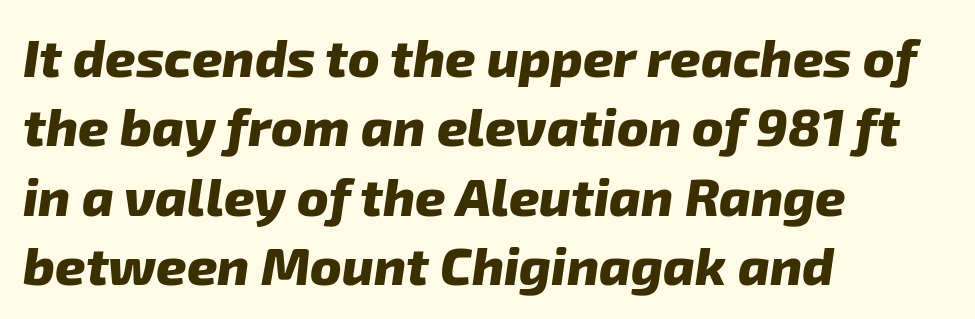
You could not count columns in this text — the font is proportionally spaced. Lines of text with bare space underneath. Typeset ragged right — the left edge is the straight one. Plenty of ink on the page — the face is bold. Nope, no serifs anywhere on these letters. There is no visible air inserted between adjacent glyphs.
